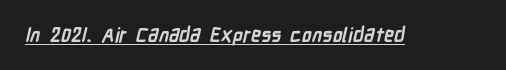
{"bold": "yes", "underline": "yes", "letter_spacing": "normal", "letter_spacing_em": 0.0, "glyph_px": 20}
